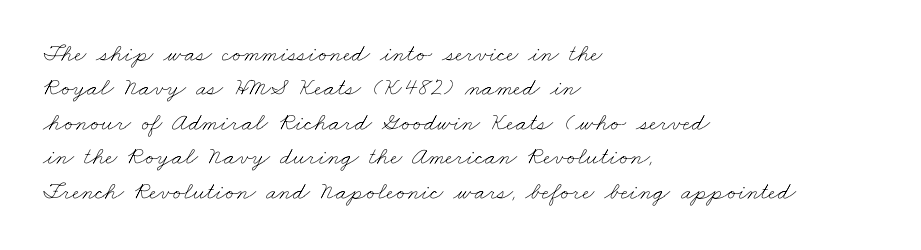
{"bold": "no", "underline": "no", "align": "left", "line_spacing": "normal", "line_spacing_ratio": 1.38, "letter_spacing": "normal", "letter_spacing_em": 0.0, "glyph_px": 25}
